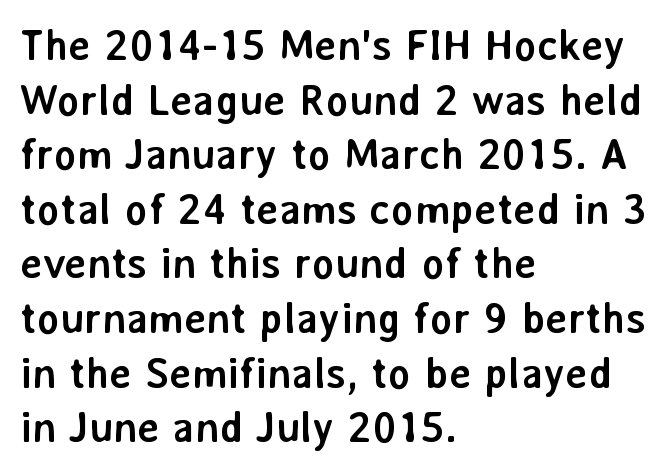
{"serif": "no", "italic": "no", "bold": "yes", "weight": "semibold", "width": "normal", "stroke_contrast": "low", "x_height": "medium", "monospaced": "no", "underline": "no", "align": "left", "line_spacing": "normal", "line_spacing_ratio": 1.27, "letter_spacing": "normal", "letter_spacing_em": 0.0, "glyph_px": 43}
